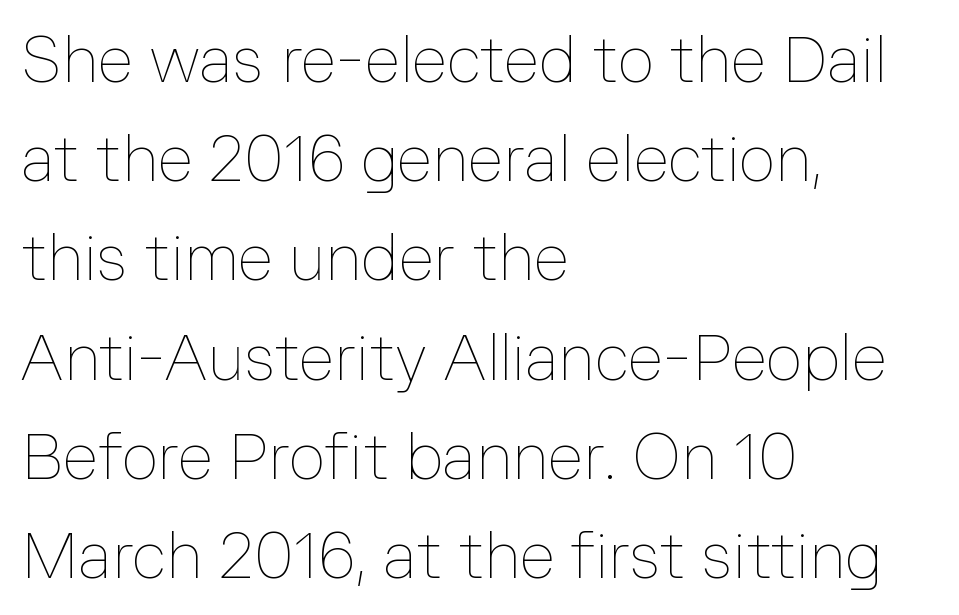
Each line starts at the same left margin while the right side varies. Think of a printed novel: that variable character pitch is what you see here. Descenders are the only things crossing below the line. Leading matches the norm, producing a regular column. Stems here are at most as thick as an everyday book face. The line texture is even and compact thanks to regular tracking.
